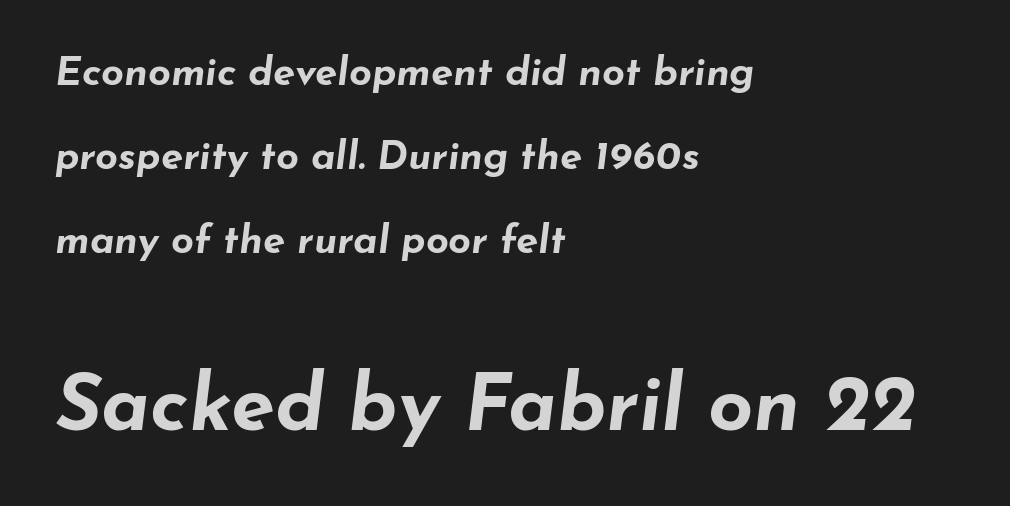
{"italic": "yes", "lean": "right", "slant_degrees": 7, "bold": "yes", "weight": "bold", "width": "wide", "stroke_contrast": "low", "x_height": "small", "monospaced": "no", "underline": "no", "align": "left", "line_spacing": "loose", "line_spacing_ratio": 2.1, "letter_spacing": "normal", "letter_spacing_em": 0.0, "larger_block": "second", "size_ratio": 1.98, "glyph_px": 79}
